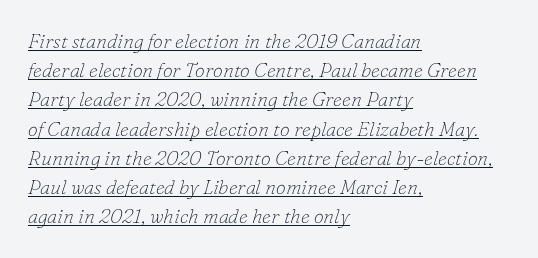
{"italic": "yes", "lean": "right", "slant_degrees": 16, "bold": "no", "underline": "yes", "align": "left", "line_spacing": "normal", "line_spacing_ratio": 1.46, "letter_spacing": "normal", "letter_spacing_em": 0.0, "glyph_px": 20}
